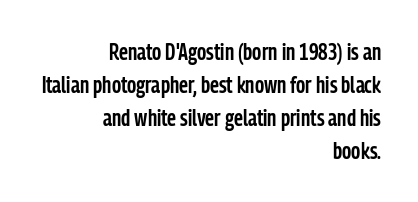
Q: Is the text bold? A: Semi-bold.
Q: Is the text italic (slanted)? A: No, it is upright.
Q: Is the text underlined? A: No.
Q: How is the paragraph aligned? A: Right-aligned.
Q: Is the spacing between letters normal or unusually wide? A: Normal.
Q: Is the spacing between lines tight, normal or loose? A: Normal.
